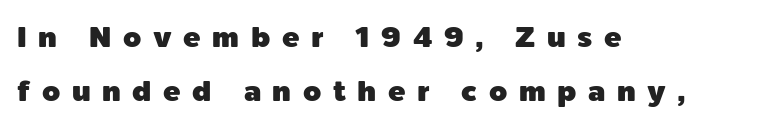
{"serif": "no", "italic": "no", "width": "normal", "x_height": "medium", "monospaced": "no", "underline": "no", "align": "left", "line_spacing_ratio": 1.87, "letter_spacing": "wide", "letter_spacing_em": 0.4, "glyph_px": 29}
